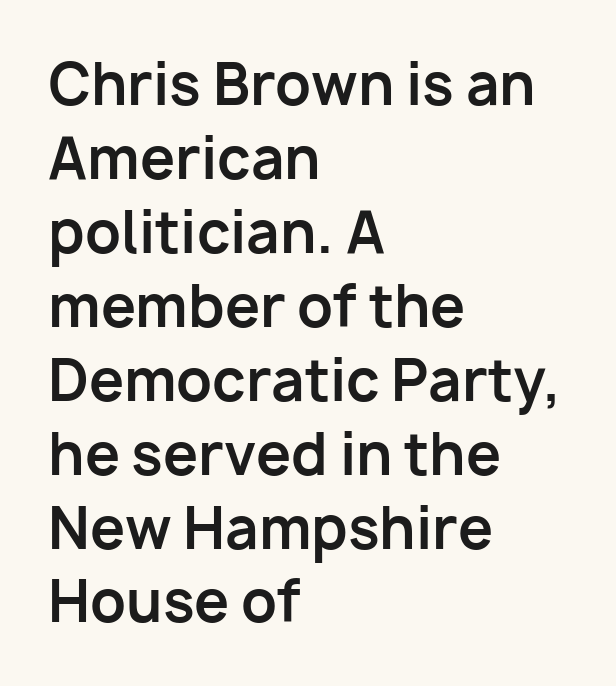
The image shows 56 px bold sans-serif type, upright; set left-aligned, normal line spacing (1.32x), normal letter spacing, not underlined; low stroke contrast and a medium x-height.
